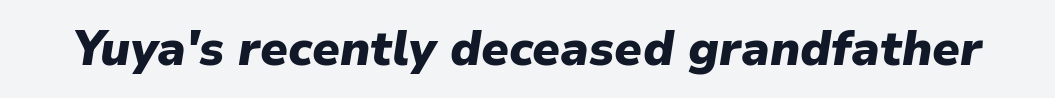
The passage shown is typed in a proportional face where columns would drift. Between one letter and the next there's only the usual sliver of space. The passage shown is emphatically bold. An italicized treatment has been applied to the whole sample. Descenders are the only things crossing below the line.
